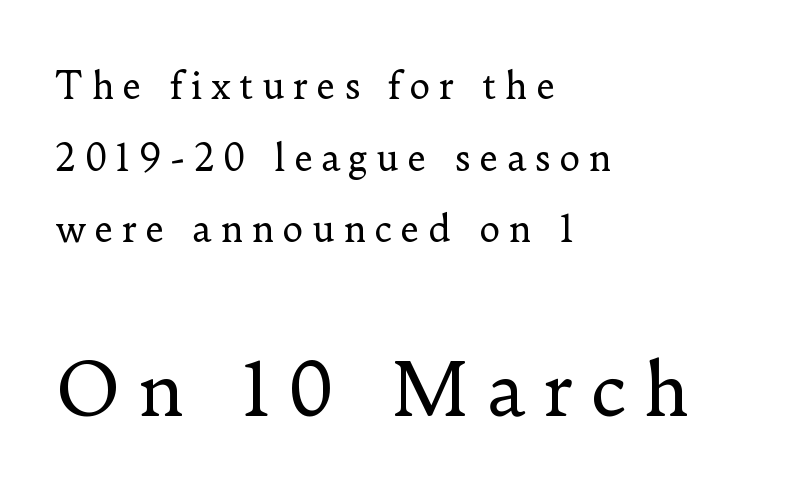
{"serif": "yes", "italic": "no", "bold": "no", "weight": "regular", "width": "normal", "stroke_contrast": "low", "x_height": "small", "monospaced": "no", "underline": "no", "align": "left", "line_spacing": "loose", "line_spacing_ratio": 1.99, "letter_spacing": "wide", "letter_spacing_em": 0.23, "larger_block": "second", "size_ratio": 2.03, "glyph_px": 73}
